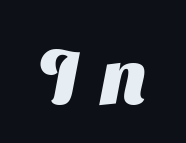
Q: Is the text bold? A: Yes.
Q: Is the typeface a serif or a sans-serif typeface? A: Sans-serif.
Q: Is the text underlined? A: No.
Q: Is the spacing between letters normal or unusually wide? A: Unusually wide.
Q: Width (condensed, normal, or wide)? A: Normal.
Q: Stroke contrast? A: Medium.
Q: x-height? A: Medium.
Q: Monospaced? A: No.
